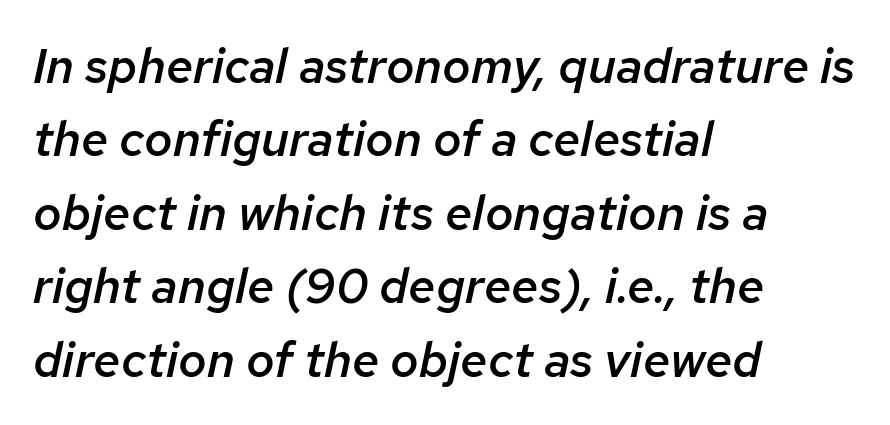
Q: Is the text bold? A: Semi-bold.
Q: Is the text italic (slanted)? A: Yes, it leans right by about 12 degrees.
Q: Is the text underlined? A: No.
Q: How is the paragraph aligned? A: Left-aligned.
Q: Is the spacing between letters normal or unusually wide? A: Normal.
Q: Is the spacing between lines tight, normal or loose? A: Normal.
Q: Width (condensed, normal, or wide)? A: Normal.
Q: Stroke contrast? A: Low.
Q: x-height? A: Medium.
Q: Monospaced? A: No.
